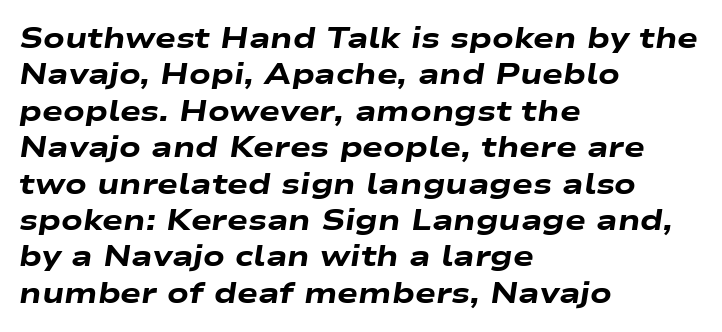
Q: Is the text bold? A: Yes.
Q: Is the text italic (slanted)? A: Yes, it leans right by about 9 degrees.
Q: Is the text underlined? A: No.
Q: How is the paragraph aligned? A: Left-aligned.
Q: Is the spacing between letters normal or unusually wide? A: Normal.
Q: Is the spacing between lines tight, normal or loose? A: Normal.
Q: Width (condensed, normal, or wide)? A: Wide.
Q: Stroke contrast? A: Low.
Q: x-height? A: Medium.
Q: Monospaced? A: No.
